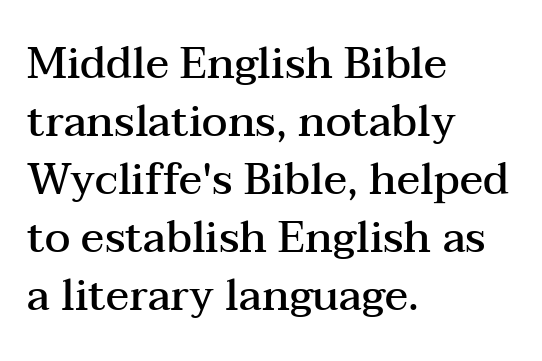
Q: Is the text bold? A: Semi-bold.
Q: Is the text italic (slanted)? A: No, it is upright.
Q: Is the typeface a serif or a sans-serif typeface? A: Serif.
Q: Is the text underlined? A: No.
Q: How is the paragraph aligned? A: Left-aligned.
Q: Is the spacing between letters normal or unusually wide? A: Normal.
Q: Is the spacing between lines tight, normal or loose? A: Normal.
Q: Width (condensed, normal, or wide)? A: Wide.
Q: Stroke contrast? A: Medium.
Q: x-height? A: Medium.
Q: Monospaced? A: No.
